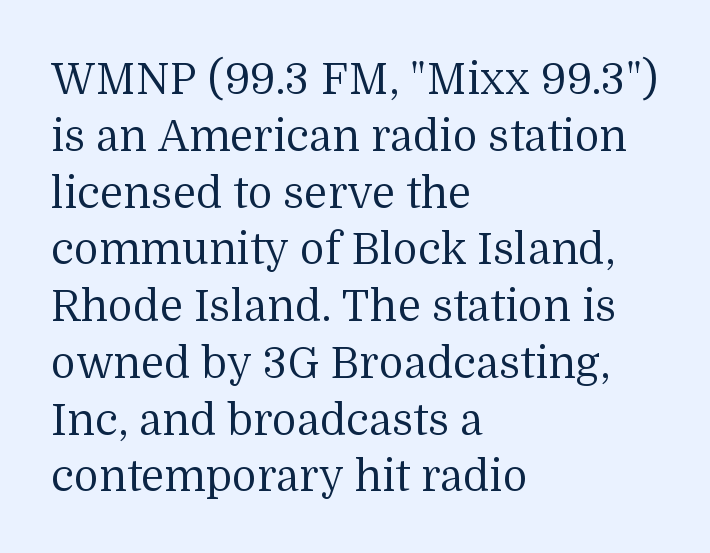
Q: Is the text bold? A: No.
Q: Is the text italic (slanted)? A: No, it is upright.
Q: Is the typeface a serif or a sans-serif typeface? A: Serif.
Q: Is the text underlined? A: No.
Q: How is the paragraph aligned? A: Left-aligned.
Q: Is the spacing between letters normal or unusually wide? A: Normal.
Q: Is the spacing between lines tight, normal or loose? A: Normal.
Q: Width (condensed, normal, or wide)? A: Normal.
Q: Stroke contrast? A: Medium.
Q: x-height? A: Medium.
Q: Monospaced? A: No.
